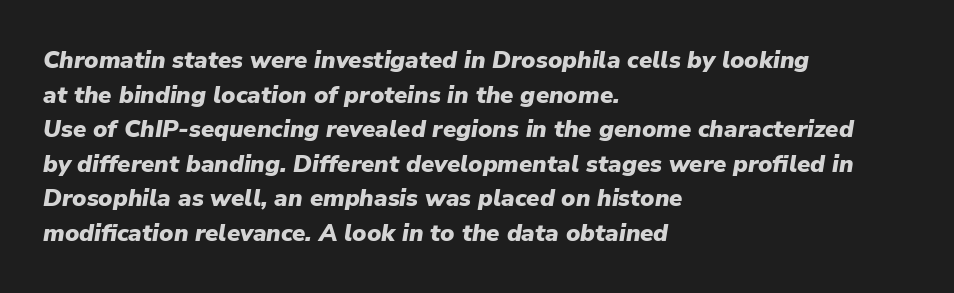
Q: Is the text bold? A: Yes.
Q: Is the text italic (slanted)? A: Yes, it leans right by about 9 degrees.
Q: Is the text underlined? A: No.
Q: How is the paragraph aligned? A: Left-aligned.
Q: Is the spacing between letters normal or unusually wide? A: Normal.
Q: Is the spacing between lines tight, normal or loose? A: Normal.
